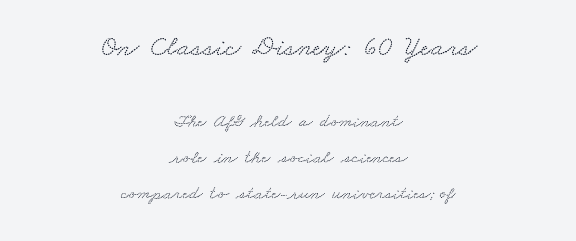
Q: Is the typeface a serif or a sans-serif typeface? A: Serif.
Q: Is the text underlined? A: No.
Q: How is the paragraph aligned? A: Centered.
Q: Is the spacing between letters normal or unusually wide? A: Normal.
Q: Is the spacing between lines tight, normal or loose? A: Loose.
Q: Which block of text is set in a larger size, the first (top) or the second (bottom)? A: The first (top) one.
Q: Width (condensed, normal, or wide)? A: Wide.
Q: Stroke contrast? A: Medium.
Q: x-height? A: Small.
Q: Monospaced? A: No.
